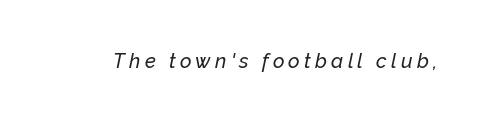
The image shows 20 px text type, italic (leaning right); set unusually wide letter spacing (+0.21 em), not underlined.
